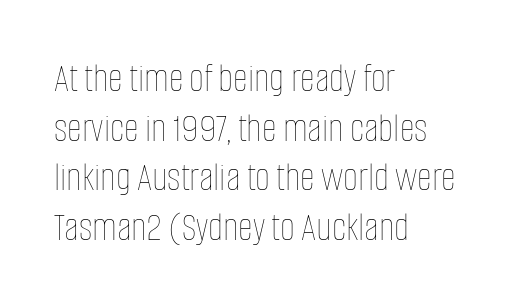
The image shows 41 px thin, condensed type, upright; set left-aligned, line spacing 1.21x, normal letter spacing, not underlined; low stroke contrast and a large x-height.
